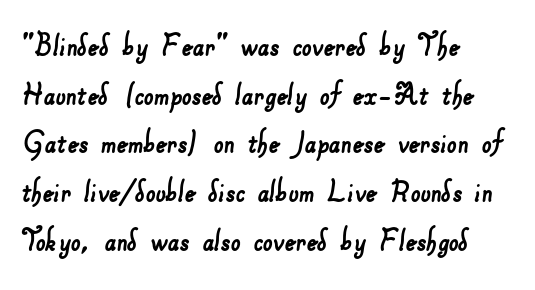
{"serif": "no", "width": "normal", "stroke_contrast": "low", "x_height": "small", "monospaced": "no", "underline": "no", "align": "left", "line_spacing": "normal", "line_spacing_ratio": 1.39, "letter_spacing": "normal", "letter_spacing_em": 0.0, "glyph_px": 35}
